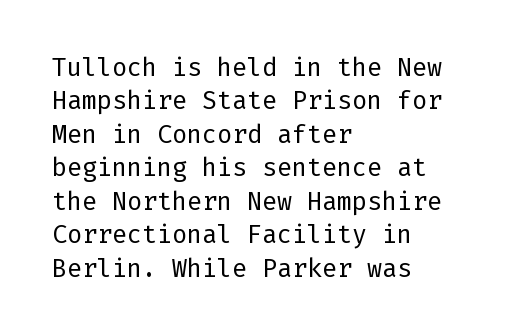
Notice how the stems are strictly vertical — no italics here. Clear beneath every line of the passage. Compared with typical paragraphs, the rows here are spaced about the same. The letters look calm and open, with moderate or lighter stems. Spacing between characters is what you'd get straight out of the box.
